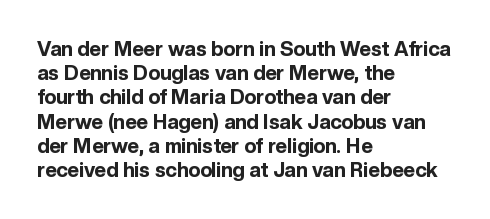
Q: Is the text bold? A: Yes.
Q: Is the text italic (slanted)? A: No, it is upright.
Q: Is the text underlined? A: No.
Q: How is the paragraph aligned? A: Left-aligned.
Q: Is the spacing between letters normal or unusually wide? A: Normal.
